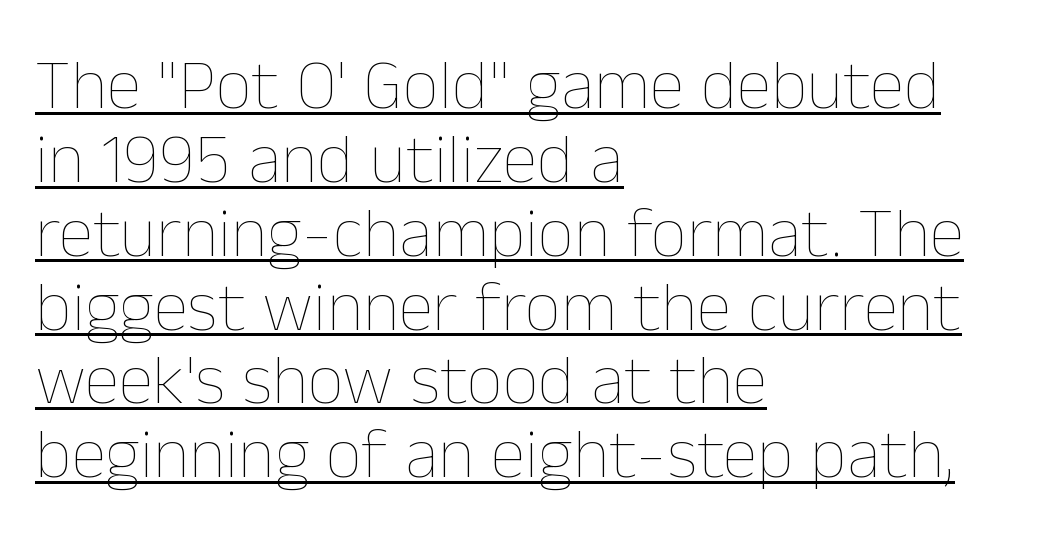
The image shows 71 px thin type, upright; set left-aligned, tight line spacing (1.04x), normal letter spacing, underlined; low stroke contrast and a medium x-height.
